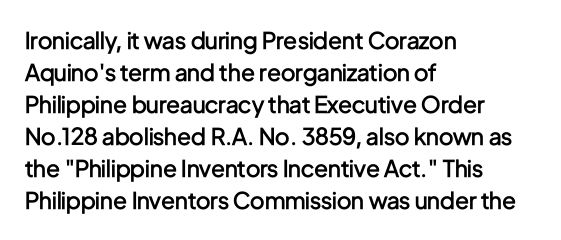
Compared with an ordinary text face, these strokes are moderately heavier — a semibold. Unlike italic type, these characters show no tilt at all. The leading is moderate, giving the passage an even texture. No extra tracking has been applied to these lines.
